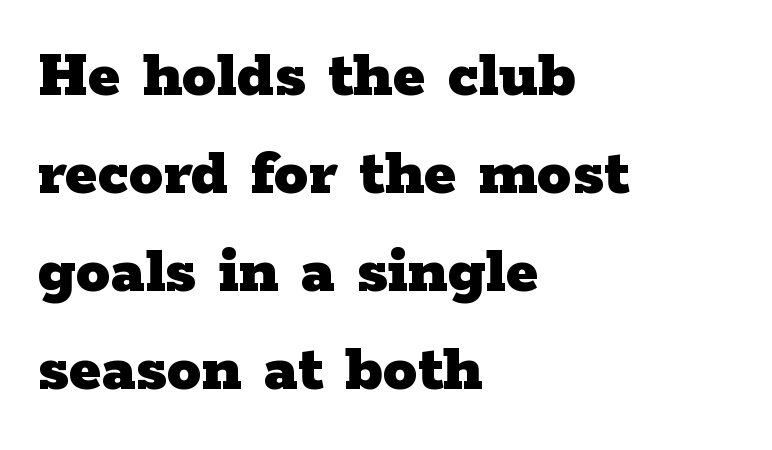
Q: Is the text bold? A: Yes.
Q: Is the text italic (slanted)? A: No, it is upright.
Q: Is the typeface a serif or a sans-serif typeface? A: Serif.
Q: Is the text underlined? A: No.
Q: How is the paragraph aligned? A: Left-aligned.
Q: Is the spacing between letters normal or unusually wide? A: Normal.
Q: Is the spacing between lines tight, normal or loose? A: Normal.
Q: Width (condensed, normal, or wide)? A: Wide.
Q: Stroke contrast? A: Low.
Q: x-height? A: Medium.
Q: Monospaced? A: No.
